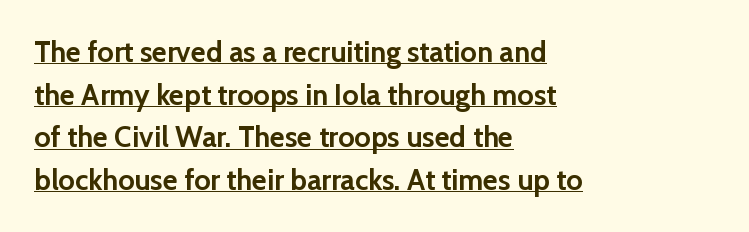
Q: Is the text bold? A: Yes.
Q: Is the text italic (slanted)? A: No, it is upright.
Q: Is the typeface a serif or a sans-serif typeface? A: Sans-serif.
Q: Is the text underlined? A: Yes.
Q: How is the paragraph aligned? A: Left-aligned.
Q: Is the spacing between letters normal or unusually wide? A: Normal.
Q: Is the spacing between lines tight, normal or loose? A: Normal.
Q: Width (condensed, normal, or wide)? A: Normal.
Q: Stroke contrast? A: Low.
Q: x-height? A: Medium.
Q: Monospaced? A: No.
